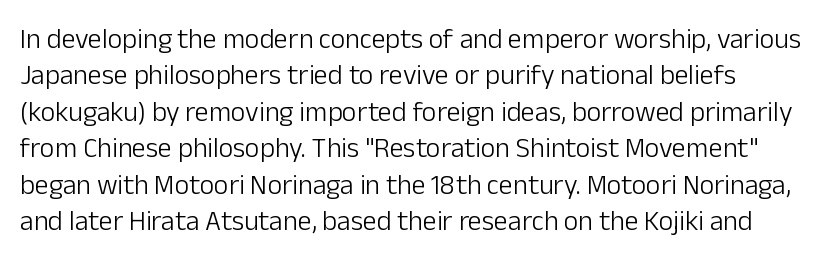
{"serif": "no", "italic": "no", "bold": "no", "weight": "light", "width": "normal", "stroke_contrast": "low", "x_height": "medium", "monospaced": "no", "underline": "no", "line_spacing": "normal", "line_spacing_ratio": 1.3, "letter_spacing": "normal", "letter_spacing_em": 0.0, "glyph_px": 28}
